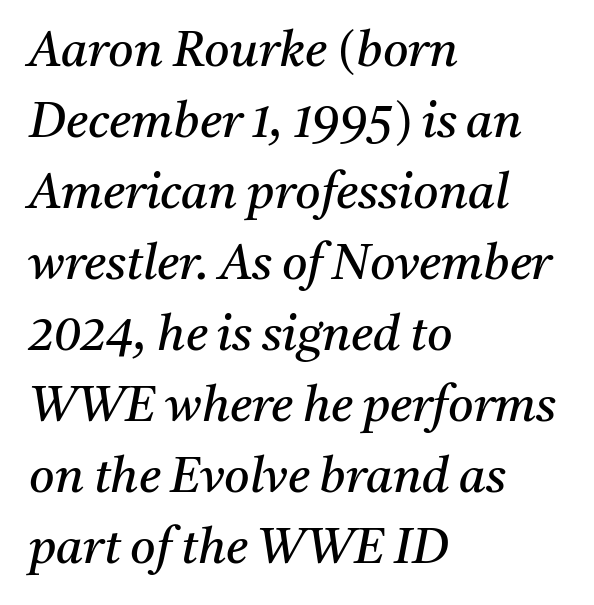
The image shows 49 px regular-weight serif type, italic (leaning right); set left-aligned, normal line spacing (1.45x), normal letter spacing, not underlined; medium stroke contrast and a medium x-height.
